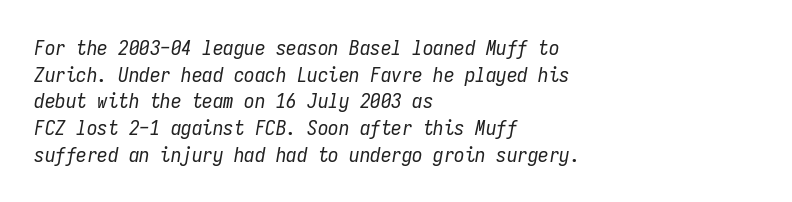
{"italic": "yes", "lean": "right", "slant_degrees": 9, "bold": "no", "underline": "no", "align": "left", "line_spacing": "normal", "line_spacing_ratio": 1.27, "letter_spacing": "normal", "letter_spacing_em": 0.0, "glyph_px": 21}
